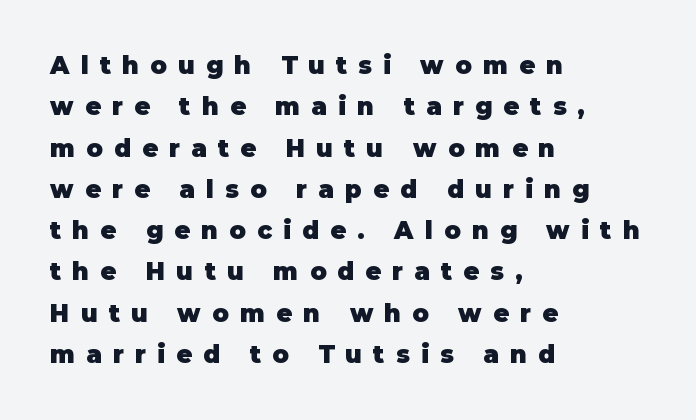
Nobody drew a line under any word here. This is the regular roman posture of the typeface. As a designer I'd log this as weight 700, bold. In CSS terms this would be text-align: left.
